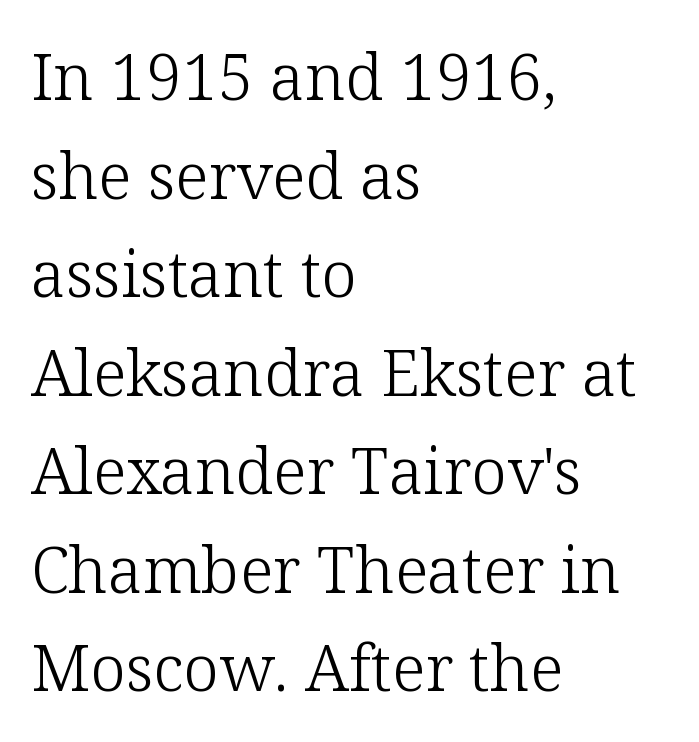
Q: Is the text bold? A: No.
Q: Is the text italic (slanted)? A: No, it is upright.
Q: Is the typeface a serif or a sans-serif typeface? A: Serif.
Q: Is the text underlined? A: No.
Q: How is the paragraph aligned? A: Left-aligned.
Q: Is the spacing between letters normal or unusually wide? A: Normal.
Q: Is the spacing between lines tight, normal or loose? A: Normal.
Q: Width (condensed, normal, or wide)? A: Normal.
Q: Stroke contrast? A: Low.
Q: x-height? A: Medium.
Q: Monospaced? A: No.
